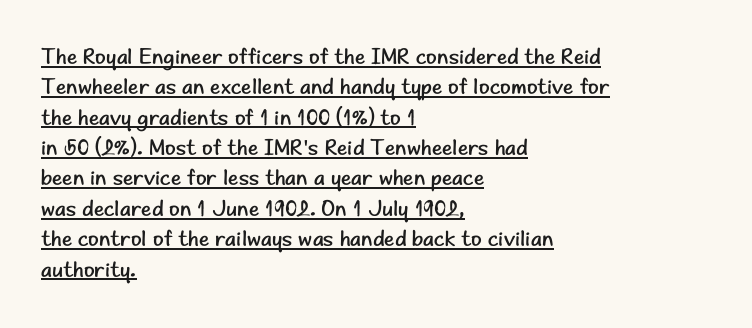
The image shows 22 px text type, upright; set left-aligned, normal line spacing (1.38x), normal letter spacing, underlined.
